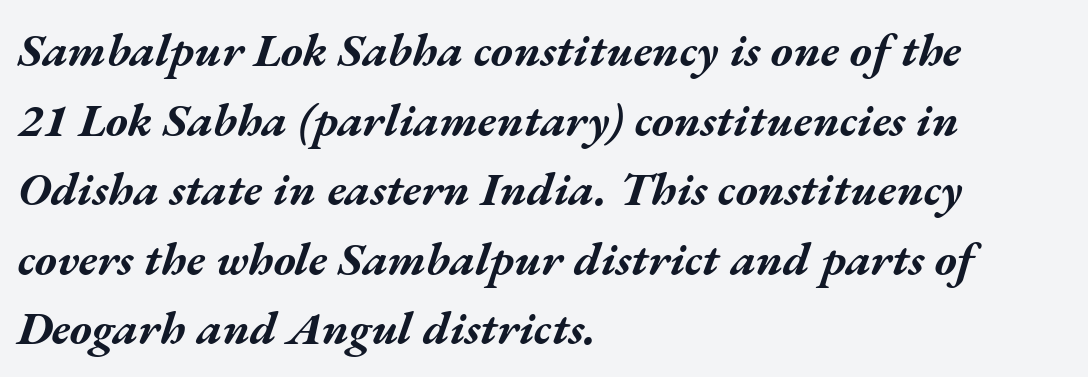
{"italic": "yes", "lean": "right", "slant_degrees": 17, "bold": "yes", "weight": "bold", "width": "wide", "stroke_contrast": "medium", "x_height": "medium", "monospaced": "no", "underline": "no", "align": "left", "line_spacing": "normal", "line_spacing_ratio": 1.48, "letter_spacing": "normal", "letter_spacing_em": 0.0, "glyph_px": 47}
